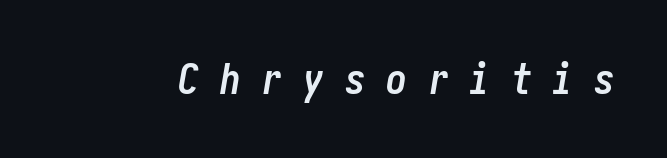
Q: Is the text bold? A: Yes.
Q: Is the text italic (slanted)? A: Yes, it leans right by about 10 degrees.
Q: Is the text underlined? A: No.
Q: Is the spacing between letters normal or unusually wide? A: Unusually wide.
Q: Width (condensed, normal, or wide)? A: Condensed.
Q: Stroke contrast? A: Low.
Q: x-height? A: Medium.
